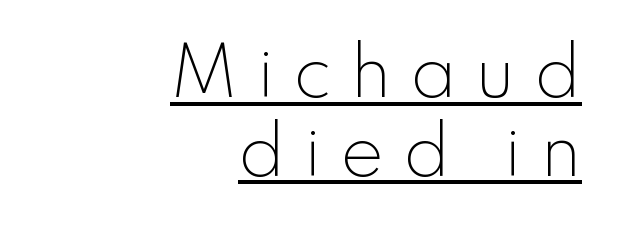
Think of a printed novel: that variable character pitch is what you see here. Heaviness? Minimal to ordinary, like unemphasized prose. The text block is weighted toward the right margin, trailing off unevenly leftward. This rendering features underlined lettering.
